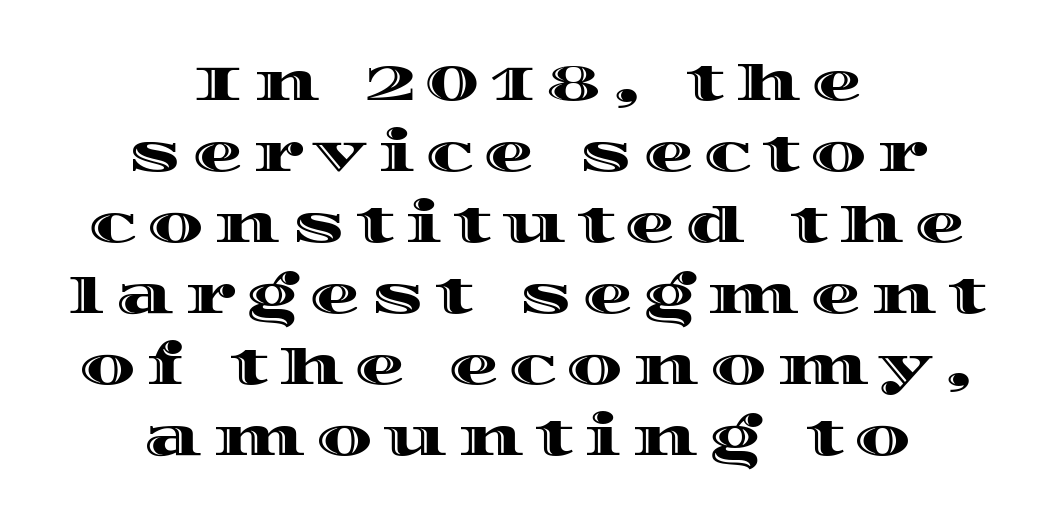
Plain, unruled lines of type. Between one letter and the next there's a generous, obvious gap. The compositor balanced each line on the midline. The lines sit at an ordinary, default distance from one another. The font's upright variant was chosen for this text. Proportional: the letters do not fall into vertical columns.
